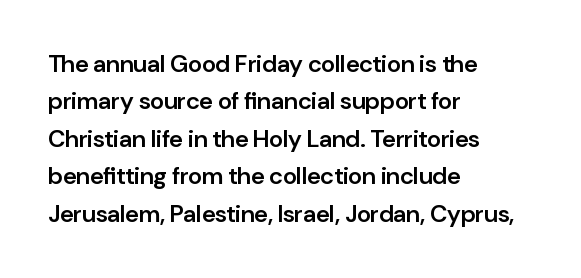
Q: Is the text bold? A: Semi-bold.
Q: Is the text italic (slanted)? A: No, it is upright.
Q: Is the text underlined? A: No.
Q: How is the paragraph aligned? A: Left-aligned.
Q: Is the spacing between letters normal or unusually wide? A: Normal.
Q: Is the spacing between lines tight, normal or loose? A: Normal.
